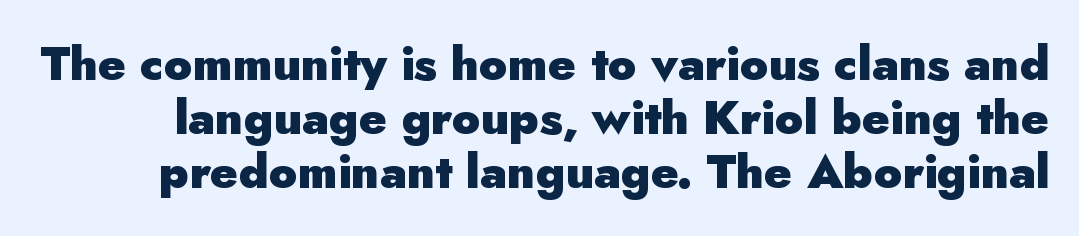
The image shows 47 px heavy sans-serif type, upright; set tight line spacing (1.15x), normal letter spacing, not underlined; low stroke contrast and a small x-height.
